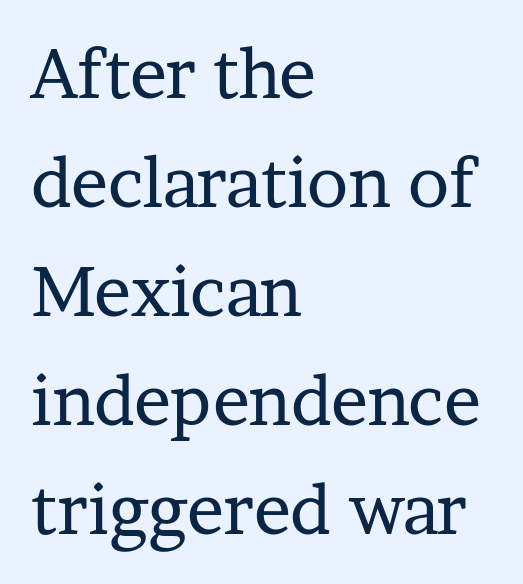
Q: Is the text bold? A: No.
Q: Is the text italic (slanted)? A: No, it is upright.
Q: Is the typeface a serif or a sans-serif typeface? A: Serif.
Q: Is the text underlined? A: No.
Q: How is the paragraph aligned? A: Left-aligned.
Q: Is the spacing between letters normal or unusually wide? A: Normal.
Q: Is the spacing between lines tight, normal or loose? A: Normal.
Q: Width (condensed, normal, or wide)? A: Normal.
Q: Stroke contrast? A: Low.
Q: x-height? A: Medium.
Q: Monospaced? A: No.
